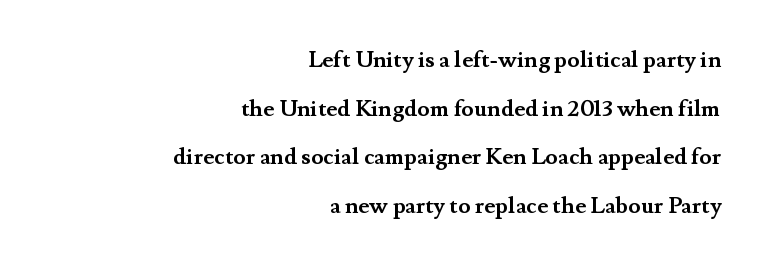
{"italic": "no", "bold": "yes", "underline": "no", "align": "right", "line_spacing": "loose", "line_spacing_ratio": 2.11, "letter_spacing": "normal", "letter_spacing_em": 0.0, "glyph_px": 23}
